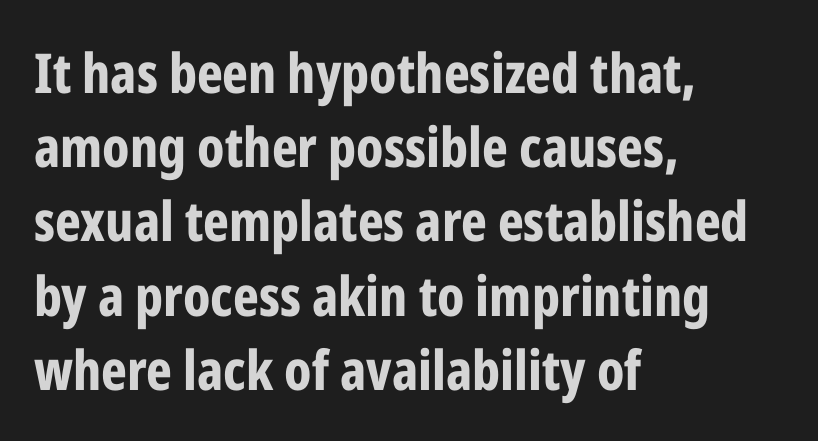
The image shows 55 px bold, condensed sans-serif type, upright; set left-aligned, normal line spacing (1.35x), normal letter spacing, not underlined; low stroke contrast and a medium x-height.
